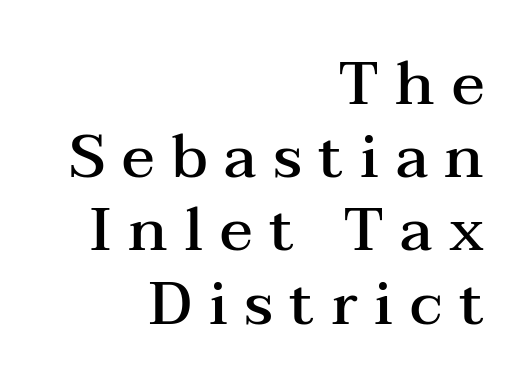
This rendering employs a face with finishing strokes, i.e., a serif. The setting favours the right margin, as signatures and pull-quotes sometimes do. Character widths vary here, with narrow letters taking less room than wide ones. Stems and bowls a touch heavier than normal — semibold. Any mark beneath the type? The region is blank.
